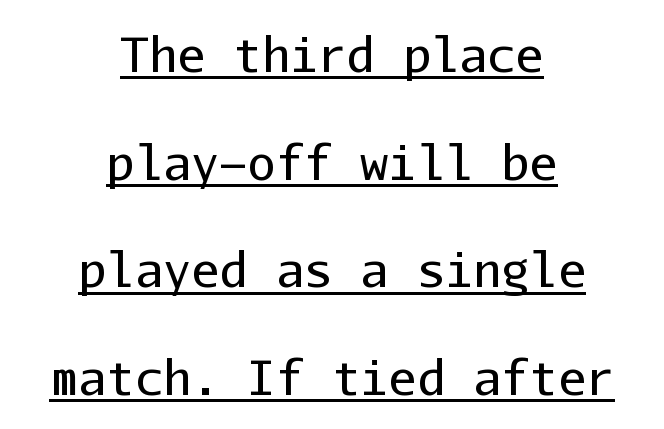
Q: Is the text bold? A: No.
Q: Is the text italic (slanted)? A: No, it is upright.
Q: Is the typeface a serif or a sans-serif typeface? A: Sans-serif.
Q: Is the text underlined? A: Yes.
Q: How is the paragraph aligned? A: Centered.
Q: Is the spacing between letters normal or unusually wide? A: Normal.
Q: Is the spacing between lines tight, normal or loose? A: Loose.
Q: Width (condensed, normal, or wide)? A: Normal.
Q: Stroke contrast? A: Low.
Q: x-height? A: Medium.
Q: Monospaced? A: Yes.
